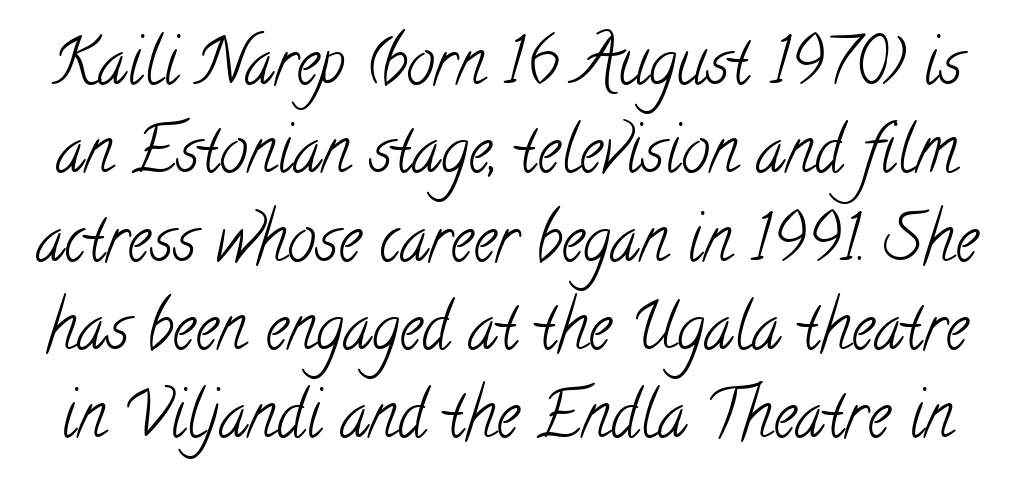
The image shows 64 px light, condensed type; set normal line spacing (1.38x), normal letter spacing, not underlined; low stroke contrast and a small x-height.
